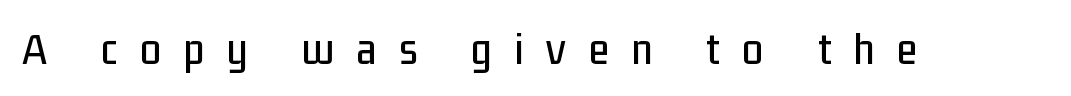
The image shows 47 px condensed sans-serif type, upright; set unusually wide letter spacing (+0.48 em), not underlined; low stroke contrast and a medium x-height.
